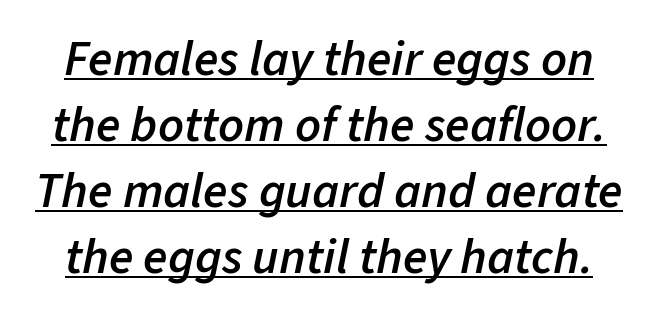
{"italic": "yes", "lean": "right", "slant_degrees": 11, "bold": "semi", "weight": "semibold", "width": "normal", "stroke_contrast": "low", "x_height": "medium", "monospaced": "no", "underline": "yes", "line_spacing": "normal", "line_spacing_ratio": 1.32, "letter_spacing": "normal", "letter_spacing_em": 0.0, "glyph_px": 50}
